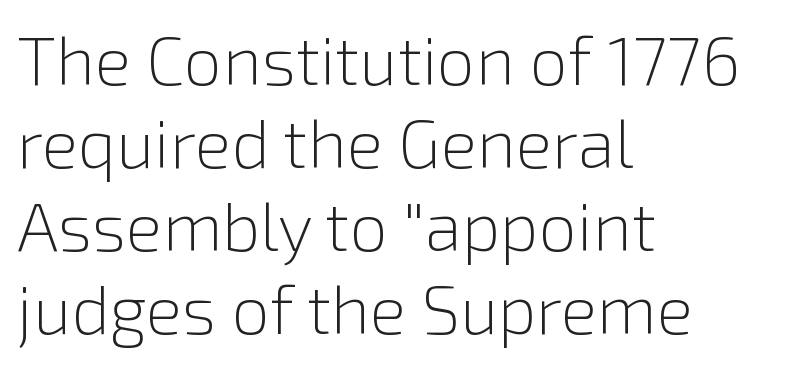
{"serif": "no", "italic": "no", "bold": "no", "weight": "light", "width": "normal", "x_height": "medium", "monospaced": "no", "underline": "no", "align": "left", "line_spacing_ratio": 1.22, "letter_spacing": "normal", "letter_spacing_em": 0.0, "glyph_px": 68}
